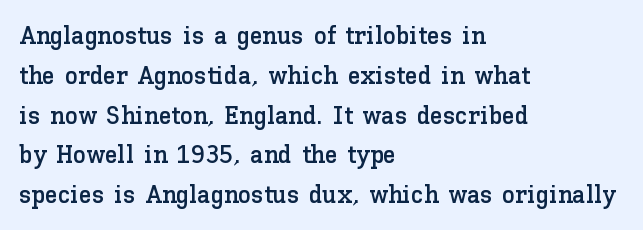
How would I describe the line gaps? Plain and ordinary. Does extra space separate the letters? No, they use regular spacing. These lines stack with their left ends in a neat column. Underlining? Definitely not there. Quick note: not italic, upright.
